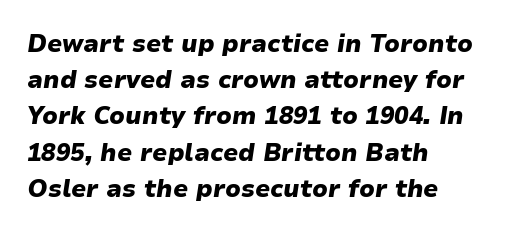
Q: Is the text bold? A: Yes.
Q: Is the text italic (slanted)? A: Yes, it leans right by about 9 degrees.
Q: Is the text underlined? A: No.
Q: How is the paragraph aligned? A: Left-aligned.
Q: Is the spacing between letters normal or unusually wide? A: Normal.
Q: Is the spacing between lines tight, normal or loose? A: Normal.
